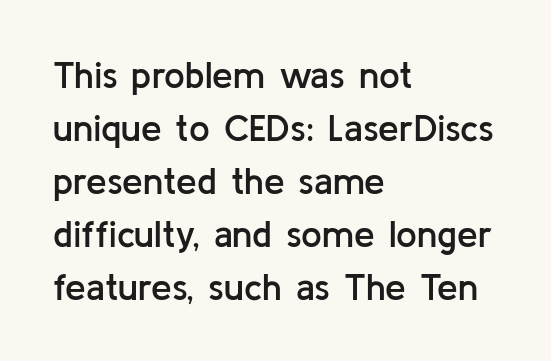
The image shows 37 px semibold sans-serif type, upright; set left-aligned, normal line spacing (1.43x), normal letter spacing, not underlined; low stroke contrast and a medium x-height.
